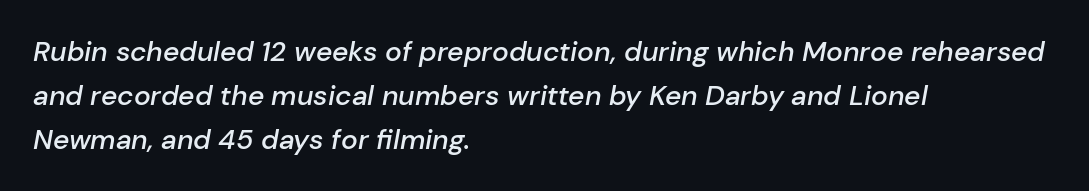
These words are printed semibold, heavier than regular yet not bold. The string is rendered with underlining switched off. Observe the ordinary spacing: letters are neighbours, not strangers. Rows of type keep a routine distance in the vertical direction. Does the copy run flush right? No — it runs flush left.
